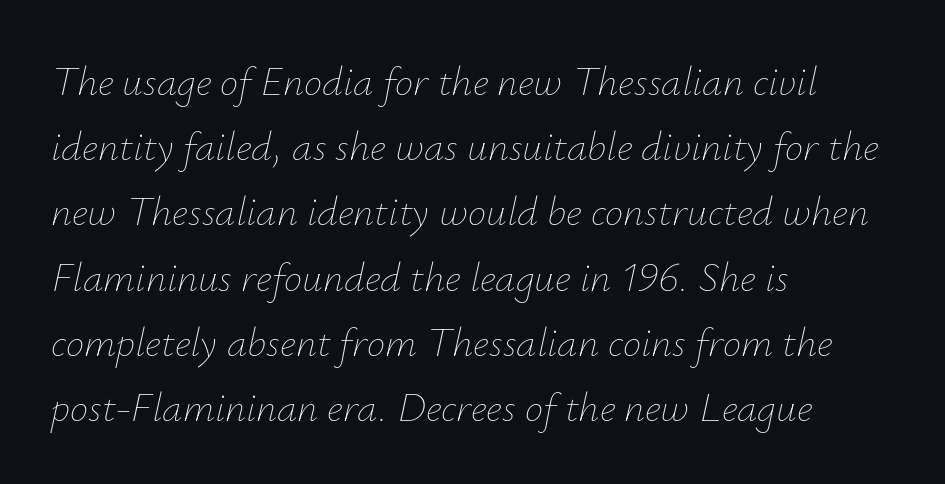
Q: Is the text bold? A: No.
Q: Is the text italic (slanted)? A: Yes, it leans right by about 12 degrees.
Q: Is the text underlined? A: No.
Q: How is the paragraph aligned? A: Left-aligned.
Q: Is the spacing between letters normal or unusually wide? A: Normal.
Q: Is the spacing between lines tight, normal or loose? A: Normal.
Q: Width (condensed, normal, or wide)? A: Normal.
Q: Stroke contrast? A: Low.
Q: x-height? A: Small.
Q: Monospaced? A: No.
